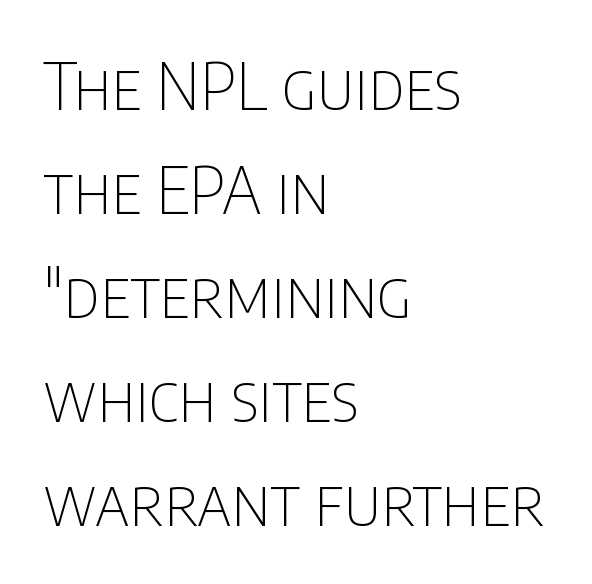
Q: Is the text bold? A: No.
Q: Is the text italic (slanted)? A: No, it is upright.
Q: Is the typeface a serif or a sans-serif typeface? A: Sans-serif.
Q: Is the text underlined? A: No.
Q: How is the paragraph aligned? A: Left-aligned.
Q: Is the spacing between letters normal or unusually wide? A: Normal.
Q: Is the spacing between lines tight, normal or loose? A: Normal.
Q: Width (condensed, normal, or wide)? A: Condensed.
Q: Stroke contrast? A: Low.
Q: x-height? A: Large.
Q: Monospaced? A: No.
